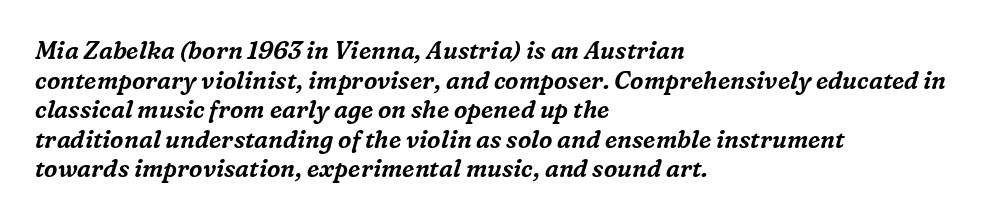
The lines are quadded left. The line texture is even and compact thanks to regular tracking. No word sits above an underline. Notice how the stems are inclined rather than vertical — that's the hallmark of italics.
